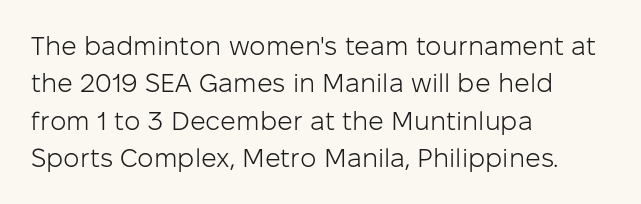
Is the letter spacing exaggerated? No — it looks like the ordinary default. This block has exactly the height ordinary leading produces. This is the regular roman posture of the typeface. Weight: not bold — regular or lighter.
